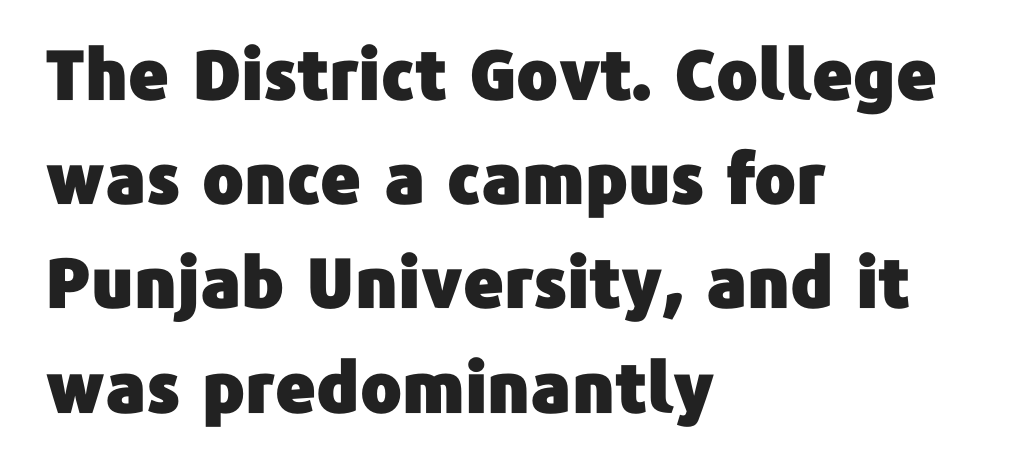
The image shows 69 px sans-serif type, upright; set left-aligned, normal line spacing (1.51x), normal letter spacing, not underlined; low stroke contrast and a medium x-height.
